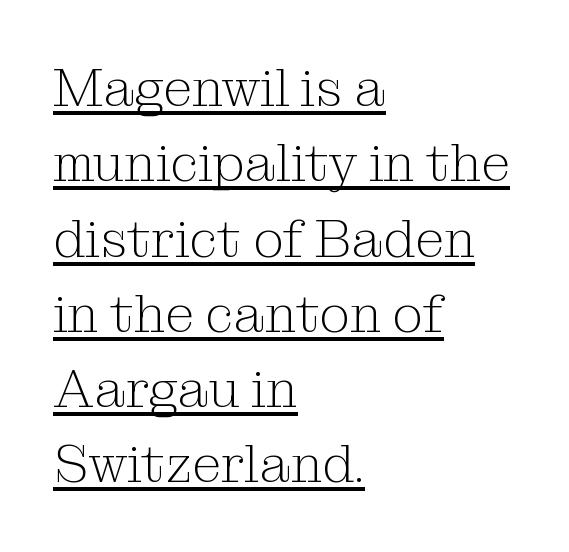
{"serif": "yes", "italic": "no", "bold": "no", "weight": "light", "width": "normal", "stroke_contrast": "medium", "x_height": "medium", "monospaced": "no", "underline": "yes", "align": "left", "line_spacing": "normal", "line_spacing_ratio": 1.42, "letter_spacing": "normal", "letter_spacing_em": 0.0, "glyph_px": 53}
